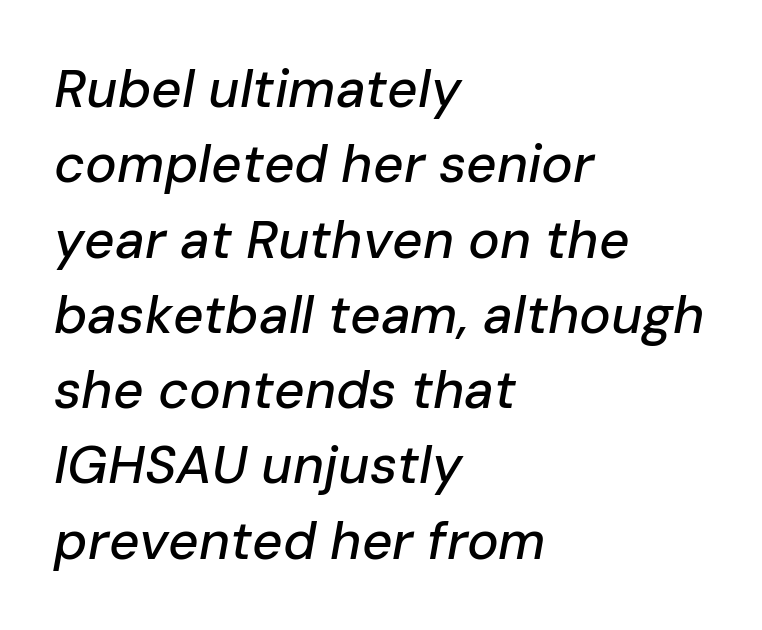
The image shows 53 px text type, italic (leaning right); set left-aligned, normal line spacing (1.42x), normal letter spacing, not underlined; low stroke contrast and a medium x-height.
